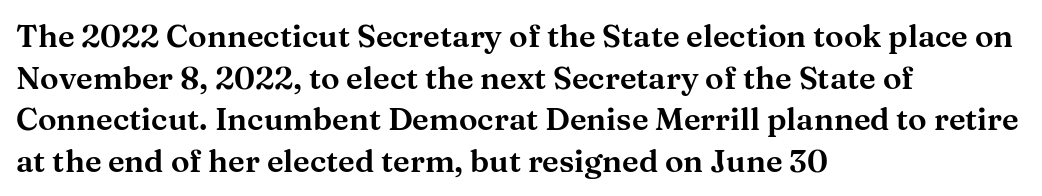
{"serif": "yes", "italic": "no", "width": "wide", "stroke_contrast": "medium", "x_height": "medium", "monospaced": "no", "underline": "no", "align": "left", "line_spacing": "normal", "line_spacing_ratio": 1.34, "letter_spacing": "normal", "letter_spacing_em": 0.0, "glyph_px": 31}
